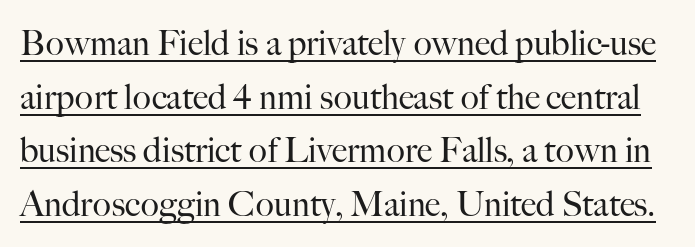
This sample uses plain, unmodified letter spacing. The letters carry serifs — small finishing strokes at the ends of their stems. Think of a printed novel: that variable character pitch is what you see here. The strokes carry an ordinary text weight at most.
